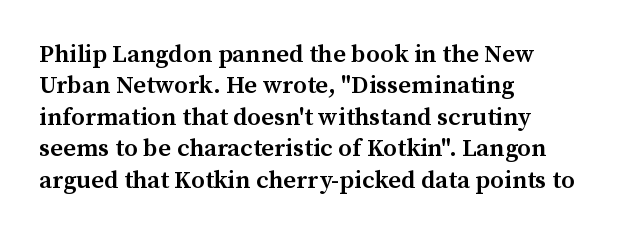
Has an underline been added? It has not. Nobody touched the tracking dial on this one. The rendering uses a semibold face; strokes are thickened but not to full bold. Style check: upright. Normally led — the rows are evenly, conventionally spaced.
